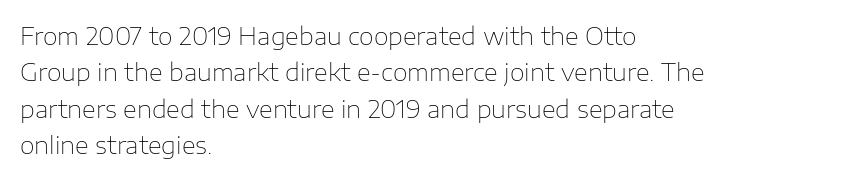
Q: Is the text bold? A: No.
Q: Is the text italic (slanted)? A: No, it is upright.
Q: Is the text underlined? A: No.
Q: How is the paragraph aligned? A: Left-aligned.
Q: Is the spacing between letters normal or unusually wide? A: Normal.
Q: Is the spacing between lines tight, normal or loose? A: Normal.
